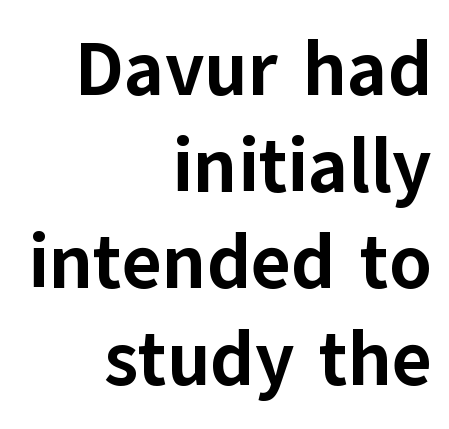
The image shows 76 px bold sans-serif type, upright; set right-aligned, normal line spacing (1.27x), normal letter spacing, not underlined; low stroke contrast and a medium x-height.
